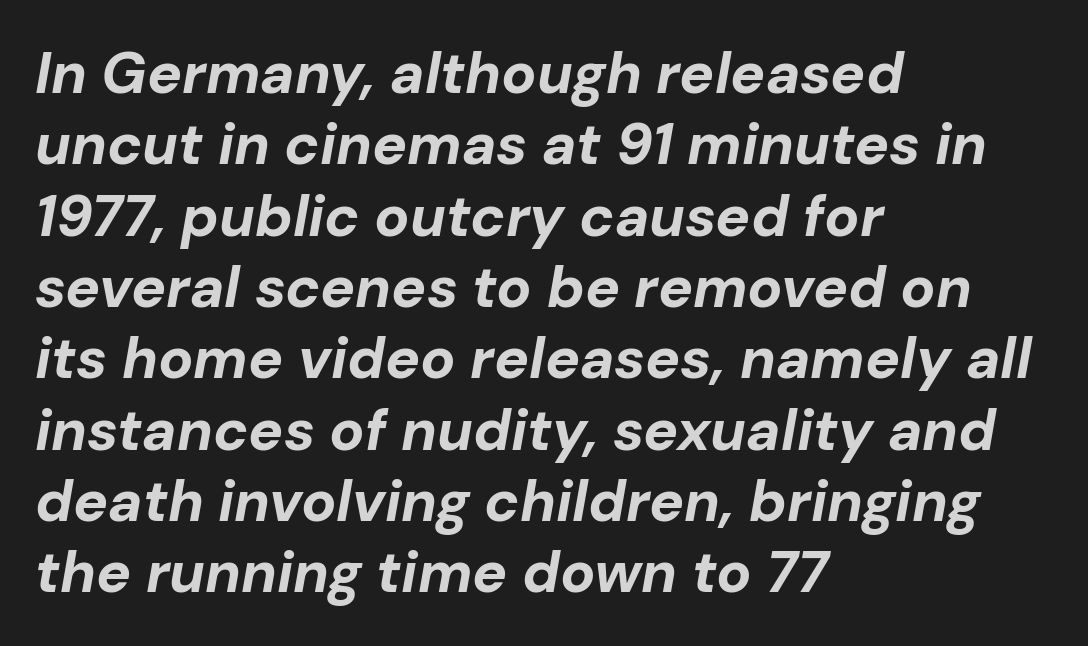
{"italic": "yes", "lean": "right", "slant_degrees": 10, "bold": "yes", "weight": "bold", "width": "normal", "stroke_contrast": "low", "x_height": "medium", "monospaced": "no", "underline": "no", "align": "left", "line_spacing_ratio": 1.23, "letter_spacing": "normal", "letter_spacing_em": 0.0, "glyph_px": 58}
